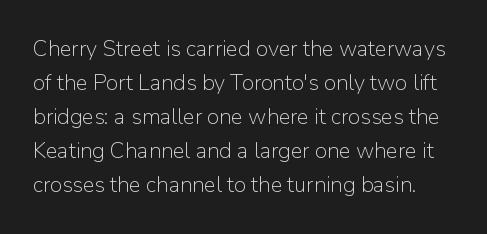
No extra ink here — the face is not bold. Vertical strokes here are truly vertical. Underlining? Definitely not there. The passage shown has conventional tracking throughout. The line-height multiplier appears to be the usual default.
